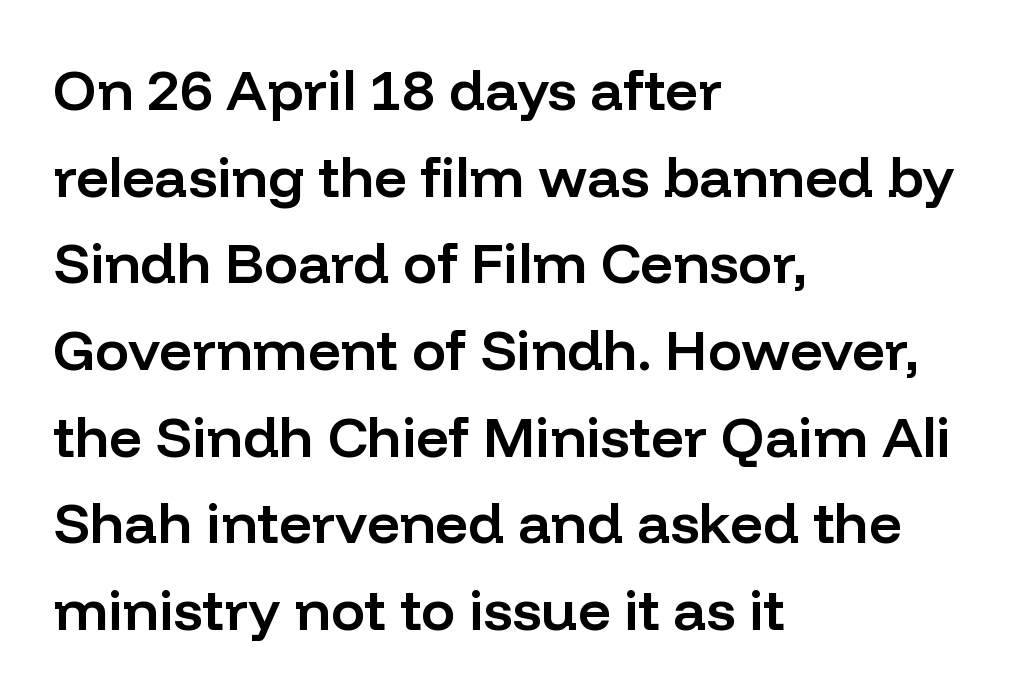
The image shows 57 px semibold sans-serif type, upright; set left-aligned, normal line spacing (1.52x), normal letter spacing, not underlined; low stroke contrast and a medium x-height.
